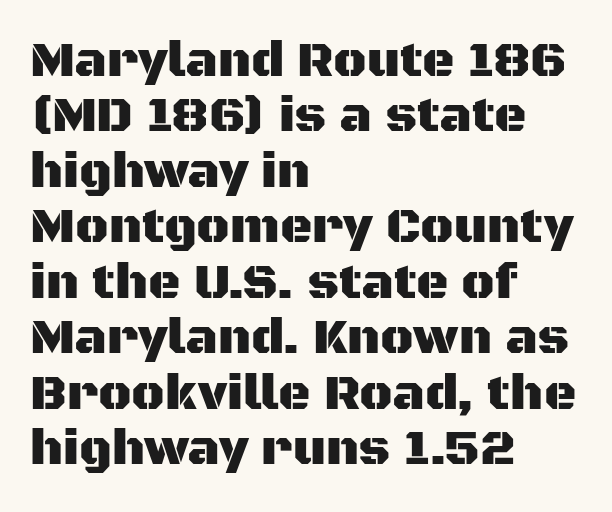
The image shows 50 px sans-serif type, upright; set left-aligned, tight line spacing (1.11x), normal letter spacing, not underlined; medium stroke contrast and a large x-height.
